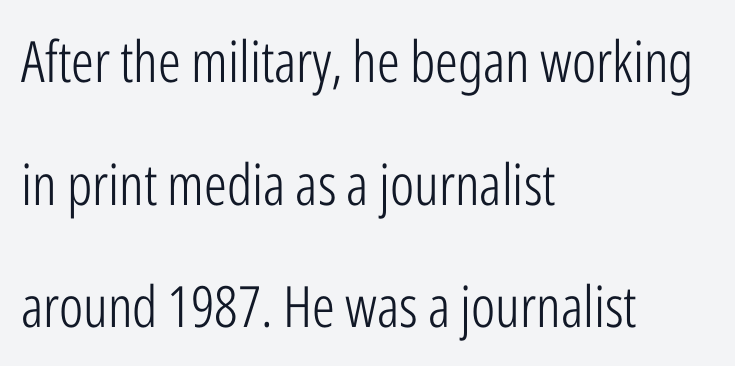
Q: Is the text bold? A: No.
Q: Is the text italic (slanted)? A: No, it is upright.
Q: Is the typeface a serif or a sans-serif typeface? A: Sans-serif.
Q: Is the text underlined? A: No.
Q: How is the paragraph aligned? A: Left-aligned.
Q: Is the spacing between letters normal or unusually wide? A: Normal.
Q: Is the spacing between lines tight, normal or loose? A: Loose.
Q: Width (condensed, normal, or wide)? A: Condensed.
Q: Stroke contrast? A: Low.
Q: x-height? A: Medium.
Q: Monospaced? A: No.
